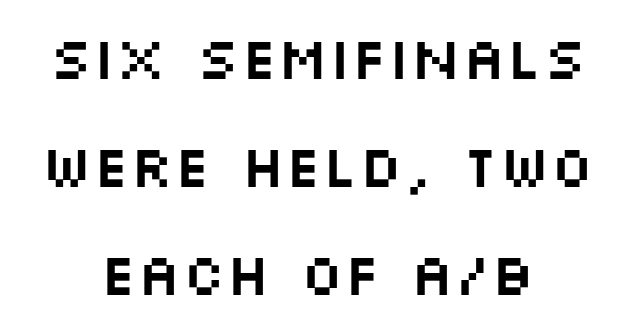
{"serif": "no", "italic": "no", "width": "wide", "stroke_contrast": "medium", "x_height": "large", "monospaced": "no", "underline": "no", "align": "center", "line_spacing_ratio": 1.83, "letter_spacing": "normal", "letter_spacing_em": 0.0, "glyph_px": 59}
